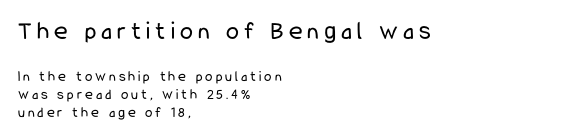
{"italic": "no", "bold": "no", "underline": "no", "align": "left", "line_spacing_ratio": 1.18, "letter_spacing": "wide", "letter_spacing_em": 0.2, "larger_block": "first", "size_ratio": 1.73, "glyph_px": 26}
